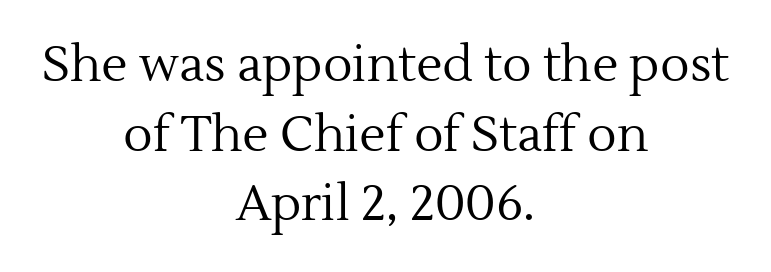
{"serif": "yes", "italic": "no", "bold": "no", "weight": "regular", "width": "normal", "x_height": "medium", "monospaced": "no", "underline": "no", "align": "center", "line_spacing": "normal", "line_spacing_ratio": 1.42, "letter_spacing": "normal", "letter_spacing_em": 0.0, "glyph_px": 49}
